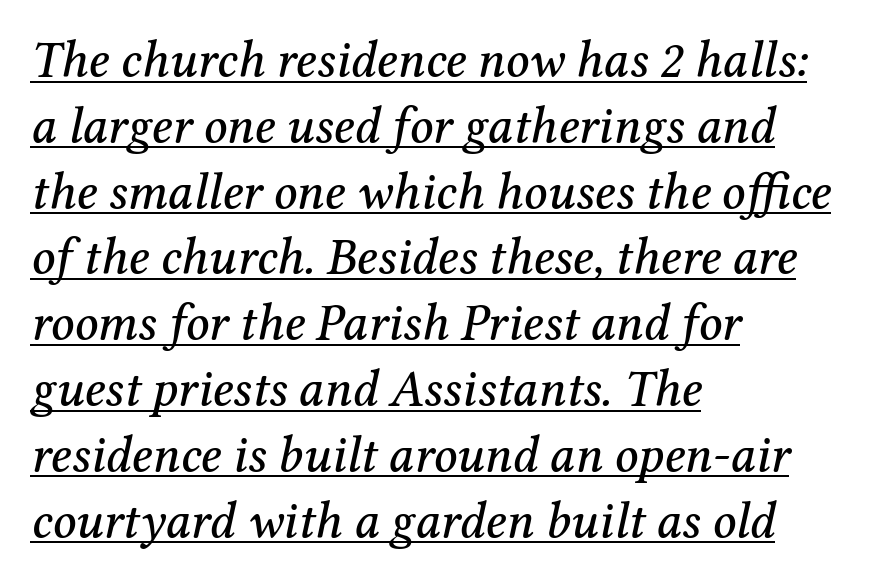
The image shows 51 px serif type, italic (leaning right); set left-aligned, normal line spacing (1.29x), normal letter spacing, underlined; medium stroke contrast and a medium x-height.
